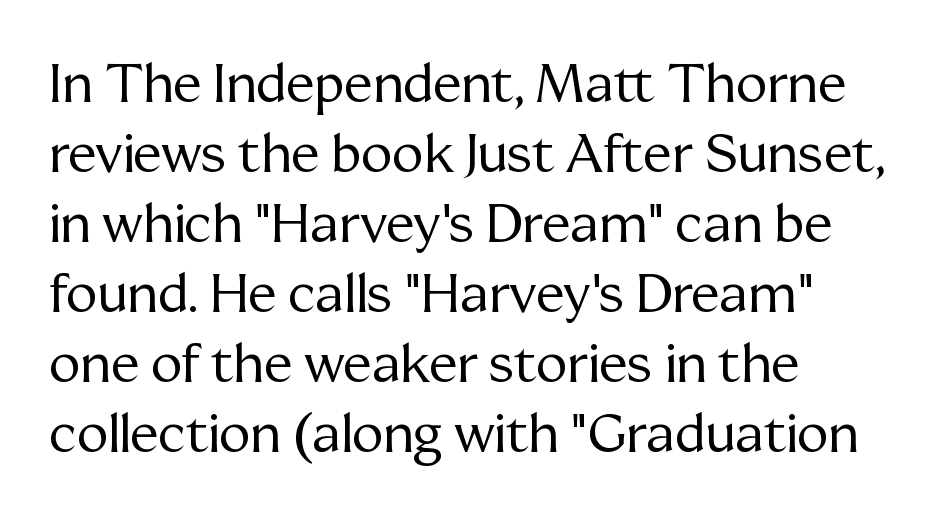
The image shows 53 px regular-weight serif type, upright; set left-aligned, normal line spacing (1.32x), normal letter spacing, not underlined; medium stroke contrast and a medium x-height.
